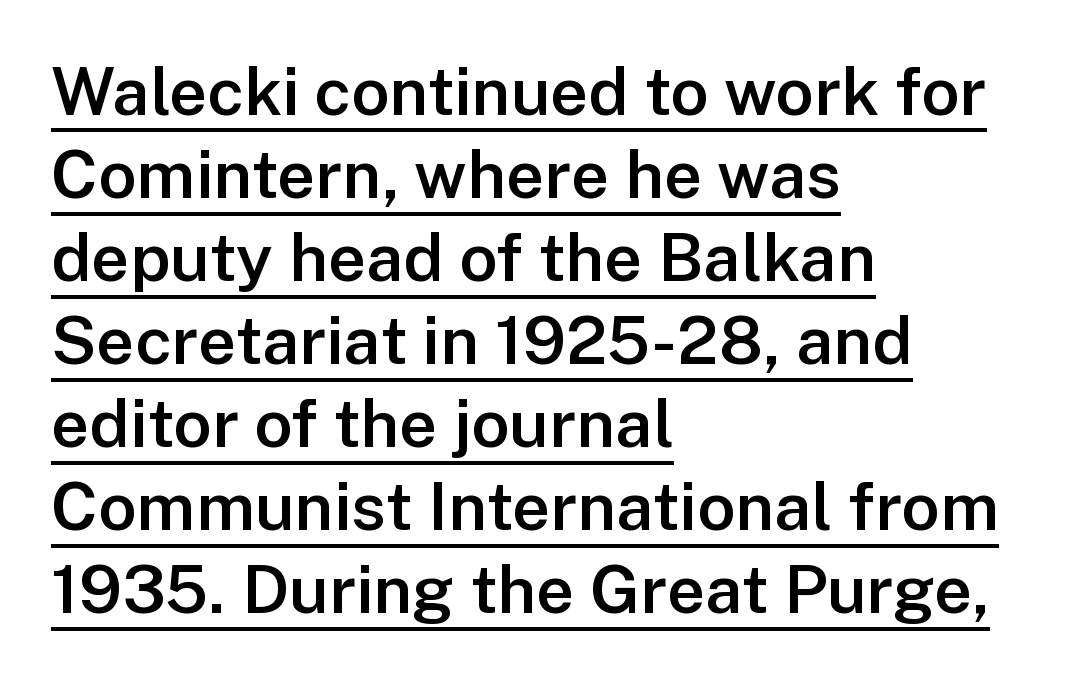
Q: Is the text bold? A: Semi-bold.
Q: Is the text italic (slanted)? A: No, it is upright.
Q: Is the typeface a serif or a sans-serif typeface? A: Sans-serif.
Q: Is the text underlined? A: Yes.
Q: How is the paragraph aligned? A: Left-aligned.
Q: Is the spacing between letters normal or unusually wide? A: Normal.
Q: Width (condensed, normal, or wide)? A: Normal.
Q: Stroke contrast? A: Low.
Q: x-height? A: Medium.
Q: Monospaced? A: No.
